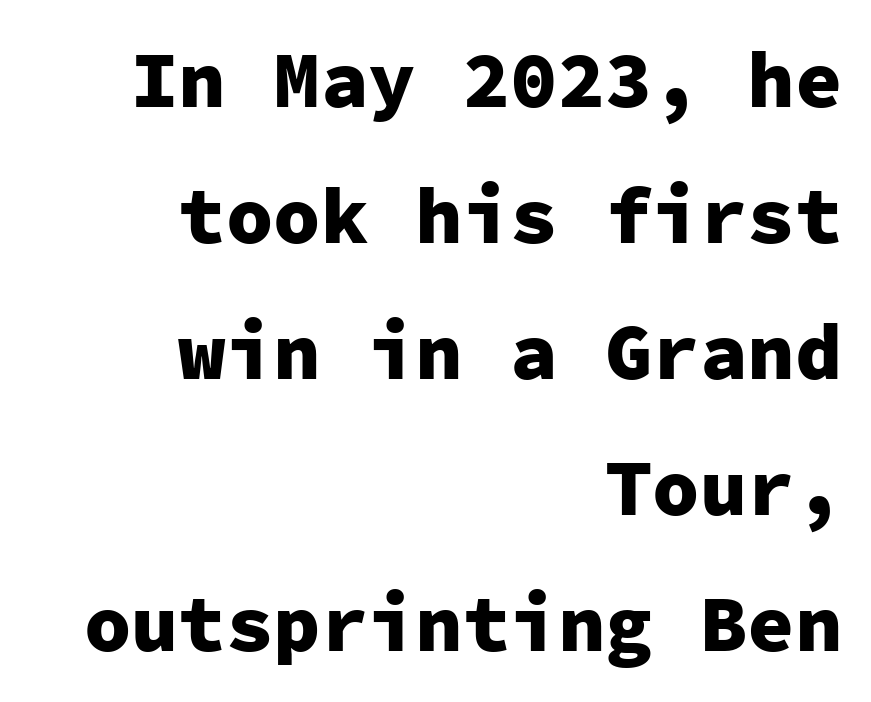
{"serif": "no", "italic": "no", "bold": "yes", "weight": "heavy", "width": "normal", "stroke_contrast": "low", "x_height": "medium", "monospaced": "yes", "underline": "no", "align": "right", "line_spacing_ratio": 1.72, "letter_spacing": "normal", "letter_spacing_em": 0.0, "glyph_px": 79}
